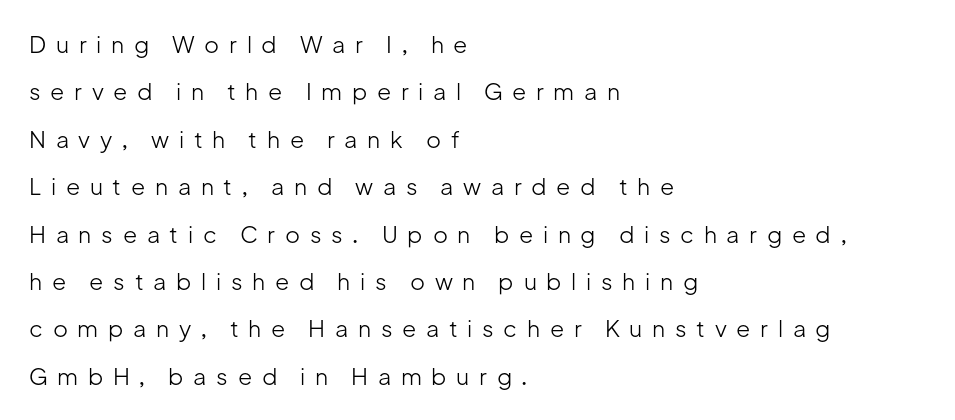
{"italic": "no", "bold": "no", "underline": "no", "align": "left", "line_spacing": "loose", "line_spacing_ratio": 2.06, "letter_spacing": "wide", "letter_spacing_em": 0.42, "glyph_px": 23}
